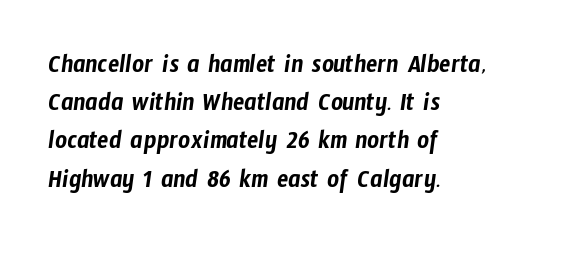
These lines sit exactly where default settings would place them. Compared with a centered layout, this one pins lines to the left instead. Each word holds together tightly as a unit, with standard inter-letter gaps. Unmarked baselines from the first word to the last.
